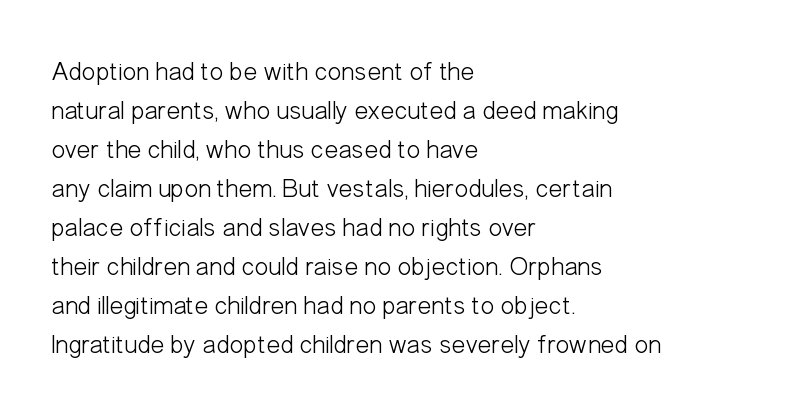
Q: Is the text bold? A: No.
Q: Is the text italic (slanted)? A: No, it is upright.
Q: Is the text underlined? A: No.
Q: How is the paragraph aligned? A: Left-aligned.
Q: Is the spacing between letters normal or unusually wide? A: Normal.
Q: Is the spacing between lines tight, normal or loose? A: Normal.
